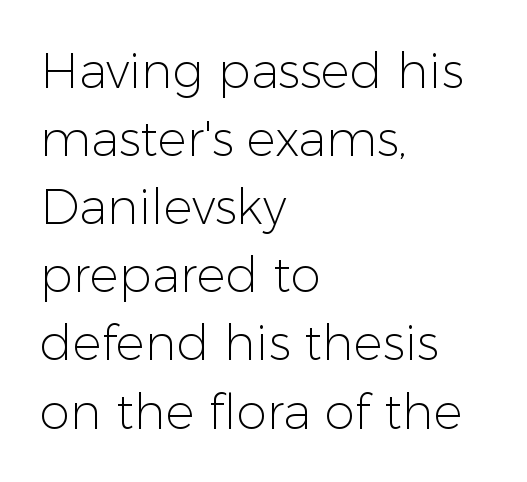
{"serif": "no", "italic": "no", "bold": "no", "weight": "light", "width": "normal", "stroke_contrast": "low", "x_height": "medium", "monospaced": "no", "underline": "no", "align": "left", "line_spacing": "normal", "line_spacing_ratio": 1.39, "letter_spacing": "normal", "letter_spacing_em": 0.0, "glyph_px": 49}
